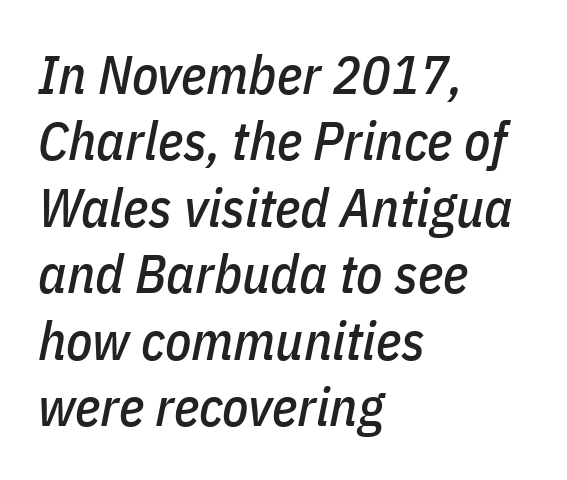
Q: Is the text italic (slanted)? A: Yes, it leans right by about 11 degrees.
Q: Is the text underlined? A: No.
Q: How is the paragraph aligned? A: Left-aligned.
Q: Is the spacing between letters normal or unusually wide? A: Normal.
Q: Width (condensed, normal, or wide)? A: Condensed.
Q: Stroke contrast? A: Low.
Q: x-height? A: Medium.
Q: Monospaced? A: No.
